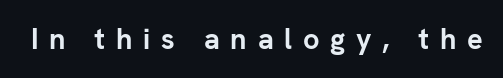
{"serif": "no", "italic": "no", "bold": "yes", "weight": "semibold", "width": "normal", "stroke_contrast": "low", "x_height": "medium", "monospaced": "no", "underline": "no", "letter_spacing": "wide", "letter_spacing_em": 0.37, "glyph_px": 29}
